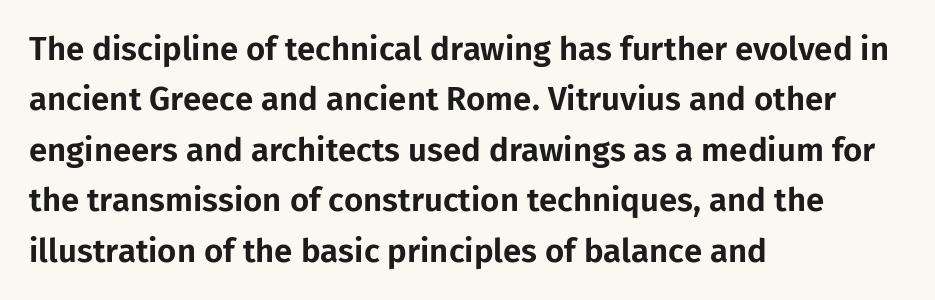
The image shows 33 px sans-serif type, upright; set left-aligned, normal line spacing (1.53x), normal letter spacing, not underlined; low stroke contrast and a medium x-height.
